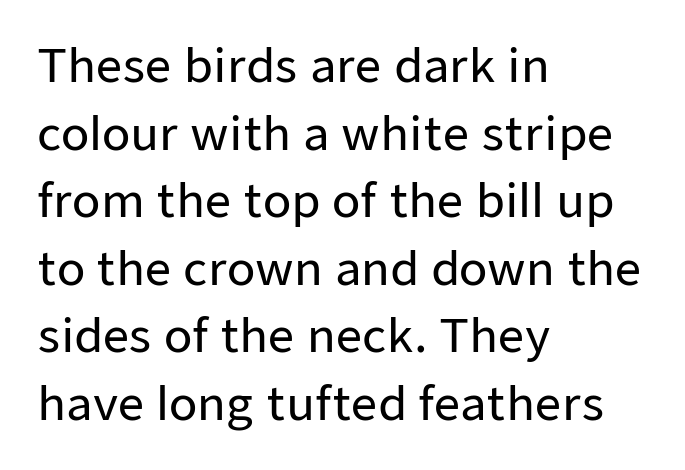
Q: Is the text italic (slanted)? A: No, it is upright.
Q: Is the typeface a serif or a sans-serif typeface? A: Sans-serif.
Q: Is the text underlined? A: No.
Q: How is the paragraph aligned? A: Left-aligned.
Q: Is the spacing between letters normal or unusually wide? A: Normal.
Q: Is the spacing between lines tight, normal or loose? A: Normal.
Q: Width (condensed, normal, or wide)? A: Normal.
Q: Stroke contrast? A: Low.
Q: x-height? A: Medium.
Q: Monospaced? A: No.
